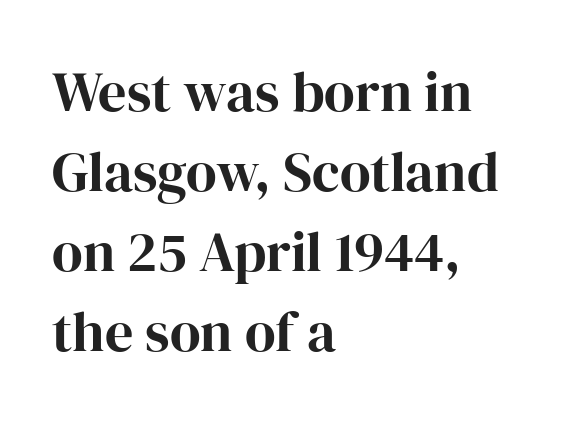
The image shows 56 px serif type, upright; set left-aligned, normal line spacing (1.43x), normal letter spacing, not underlined; high stroke contrast and a medium x-height.
